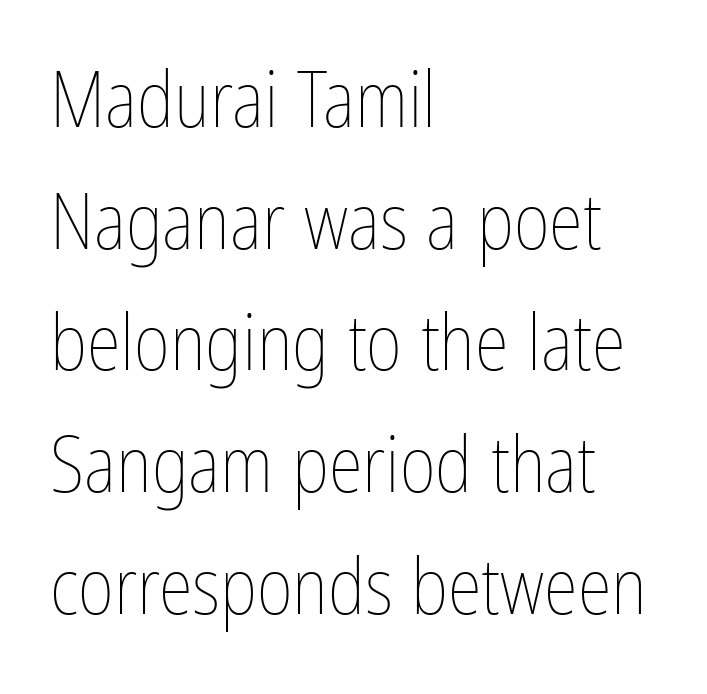
{"italic": "no", "bold": "no", "weight": "thin", "width": "condensed", "stroke_contrast": "low", "x_height": "medium", "monospaced": "no", "underline": "no", "align": "left", "line_spacing": "normal", "line_spacing_ratio": 1.56, "letter_spacing": "normal", "letter_spacing_em": 0.0, "glyph_px": 78}
